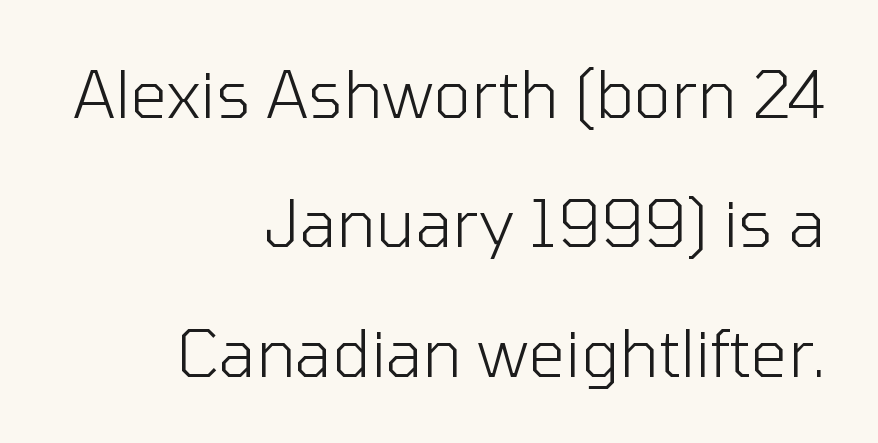
Q: Is the text bold? A: No.
Q: Is the text italic (slanted)? A: No, it is upright.
Q: Is the typeface a serif or a sans-serif typeface? A: Sans-serif.
Q: Is the text underlined? A: No.
Q: How is the paragraph aligned? A: Right-aligned.
Q: Is the spacing between letters normal or unusually wide? A: Normal.
Q: Is the spacing between lines tight, normal or loose? A: Loose.
Q: Width (condensed, normal, or wide)? A: Normal.
Q: Stroke contrast? A: Low.
Q: x-height? A: Medium.
Q: Monospaced? A: No.
